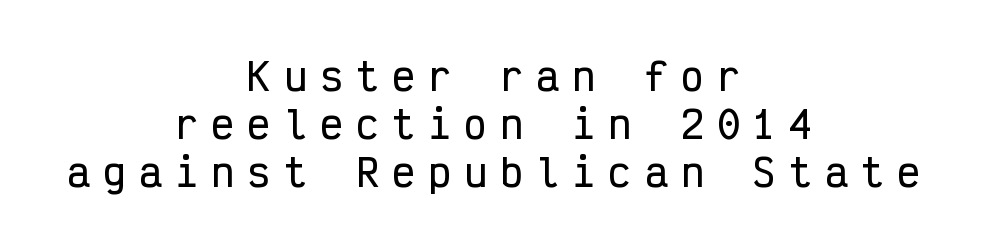
The type is letterspaced generously, with wide tracking. Summary of vertical rhythm: regular, with standard interline spacing. Vertical strokes here are truly vertical. This rendering features lettering with no underline. The type family on display is of the sans-serif kind.
